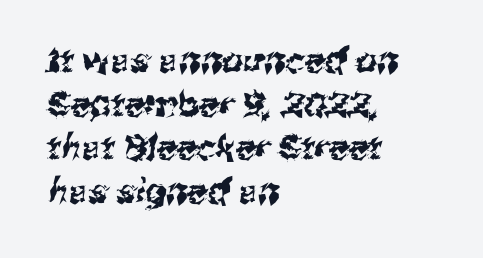
The image shows 34 px sans-serif type; set left-aligned, normal line spacing (1.28x), normal letter spacing, not underlined; medium stroke contrast and a medium x-height.
